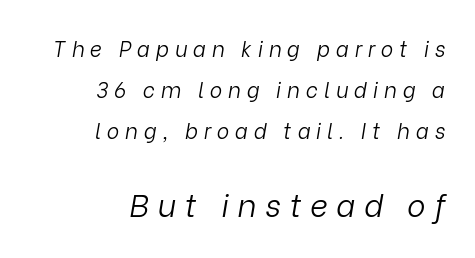
The passage shown is not underscored anywhere. Bigger letters appear in the bottom chunk; the top chunk is reduced. The weight tops out at a normal text grade. Is this a fixed-width face? No — the glyphs have proportional, varying widths. Compared with a flush-left layout, this one pins lines to the opposite, right side. Quick note: interline space is abundant.
